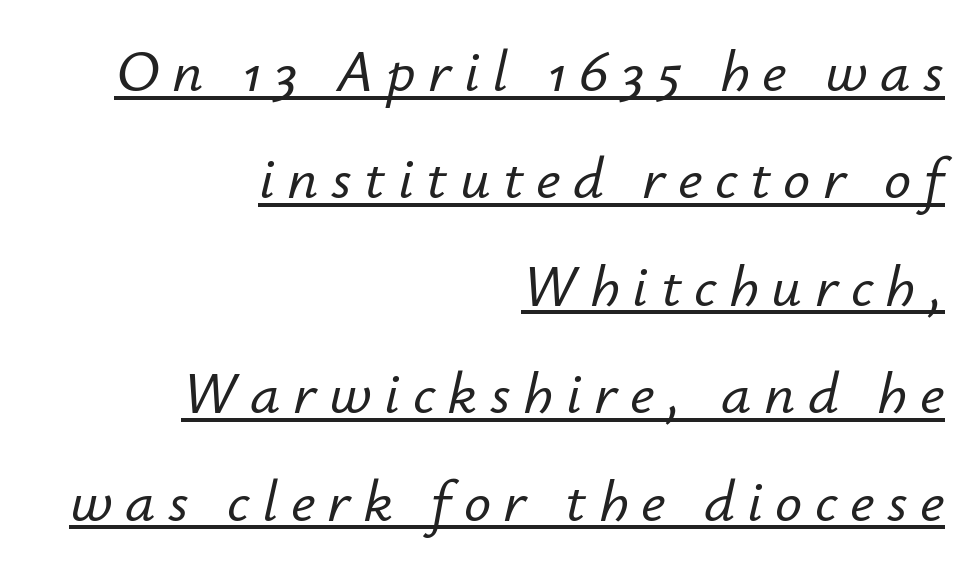
The image shows 60 px text type, italic (leaning right); set right-aligned, line spacing 1.79x, unusually wide letter spacing (+0.21 em), underlined; low stroke contrast and a small x-height.
